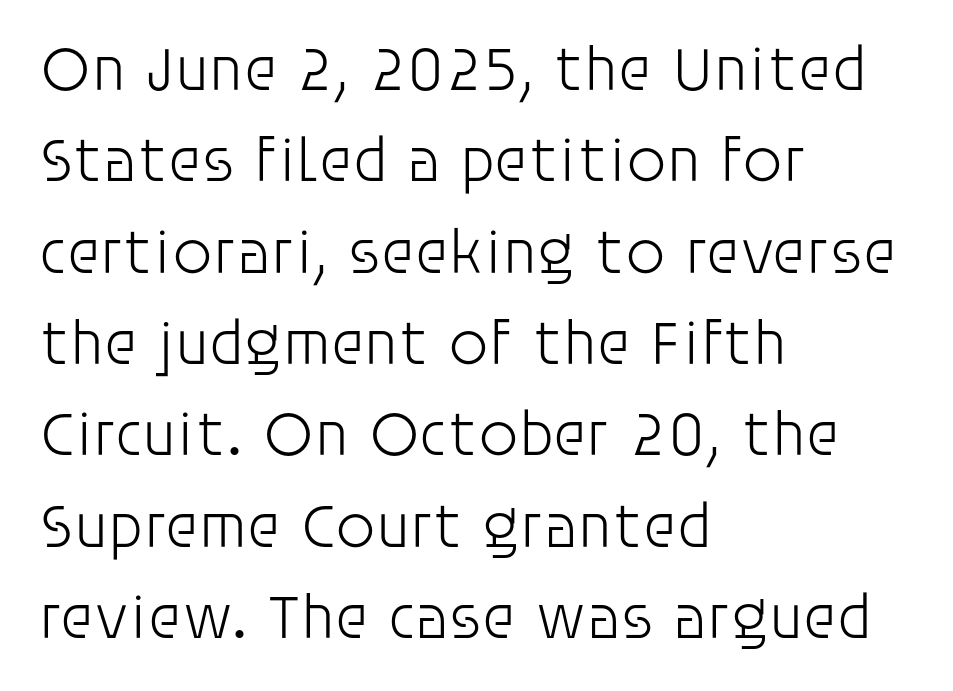
Q: Is the text bold? A: No.
Q: Is the text italic (slanted)? A: No, it is upright.
Q: Is the typeface a serif or a sans-serif typeface? A: Sans-serif.
Q: Is the text underlined? A: No.
Q: How is the paragraph aligned? A: Left-aligned.
Q: Is the spacing between letters normal or unusually wide? A: Normal.
Q: Is the spacing between lines tight, normal or loose? A: Normal.
Q: Width (condensed, normal, or wide)? A: Normal.
Q: Stroke contrast? A: Low.
Q: x-height? A: Large.
Q: Monospaced? A: No.
